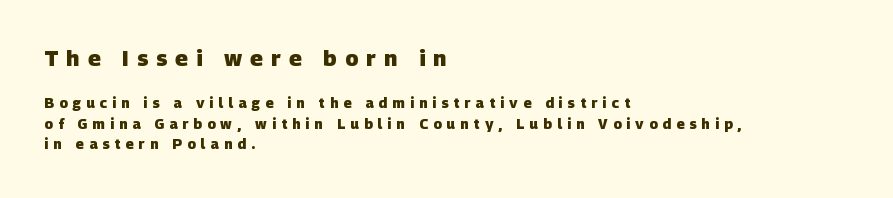
The image shows 22 px bold type; set left-aligned, normal line spacing (1.47x), unusually wide letter spacing (+0.37 em), not underlined; the first (top) block is 1.57x larger.
